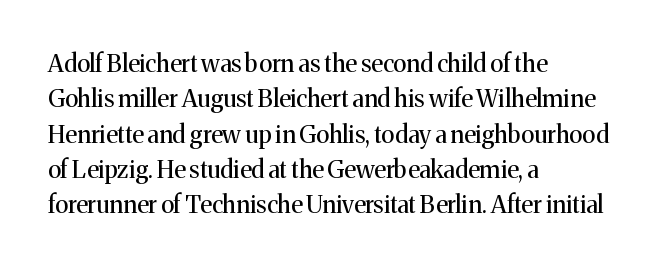
{"italic": "no", "bold": "no", "underline": "no", "align": "left", "line_spacing": "normal", "line_spacing_ratio": 1.47, "letter_spacing": "normal", "letter_spacing_em": 0.0, "glyph_px": 24}
